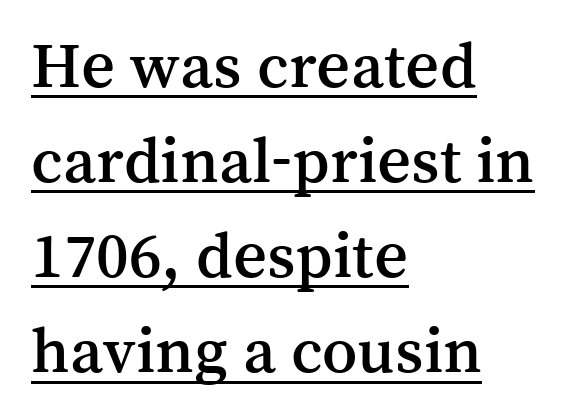
{"serif": "yes", "italic": "no", "width": "normal", "stroke_contrast": "medium", "x_height": "medium", "monospaced": "no", "underline": "yes", "align": "left", "line_spacing": "normal", "line_spacing_ratio": 1.44, "letter_spacing": "normal", "letter_spacing_em": 0.0, "glyph_px": 66}
